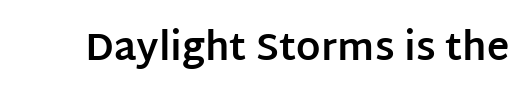
Q: Is the text bold? A: Yes.
Q: Is the text italic (slanted)? A: No, it is upright.
Q: Is the typeface a serif or a sans-serif typeface? A: Sans-serif.
Q: Is the text underlined? A: No.
Q: Is the spacing between letters normal or unusually wide? A: Normal.
Q: Width (condensed, normal, or wide)? A: Normal.
Q: Stroke contrast? A: Low.
Q: x-height? A: Large.
Q: Monospaced? A: No.
